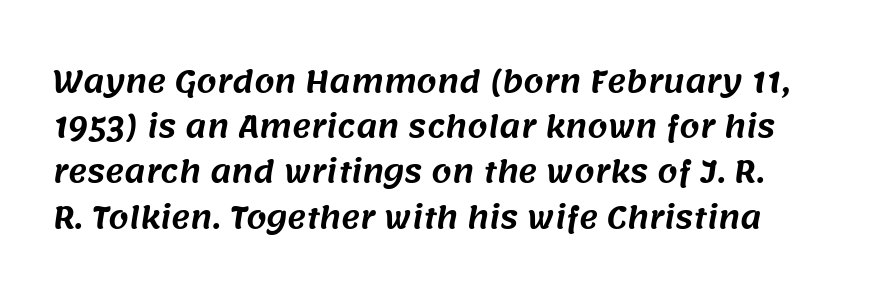
{"serif": "no", "width": "normal", "stroke_contrast": "medium", "x_height": "large", "monospaced": "no", "underline": "no", "line_spacing": "normal", "line_spacing_ratio": 1.56, "letter_spacing": "normal", "letter_spacing_em": 0.0, "glyph_px": 29}
